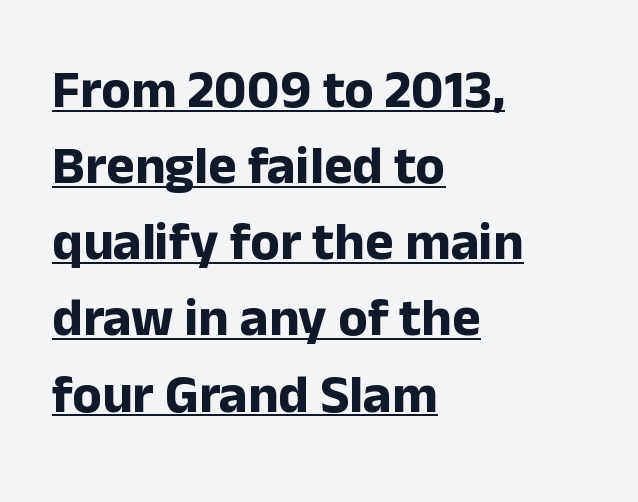
Line starts are locked; line ends wander. A typesetter would call this proportional, since set widths differ per character. Observe the absence of serifs on each vertical stroke in this sample. What decoration does the sample have? An underline.
